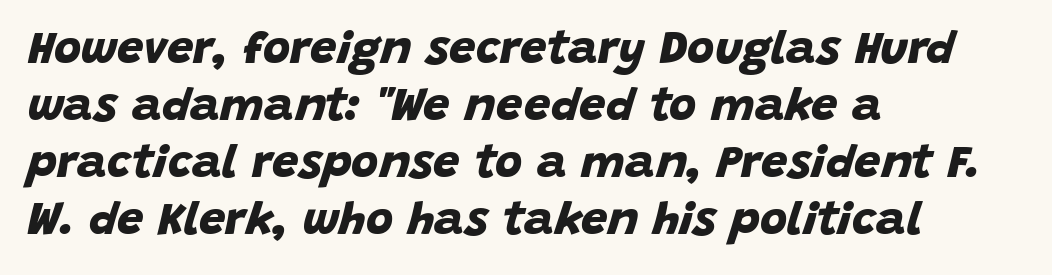
The image shows 47 px bold sans-serif type; set left-aligned, line spacing 1.21x, normal letter spacing, not underlined; low stroke contrast and a large x-height.
